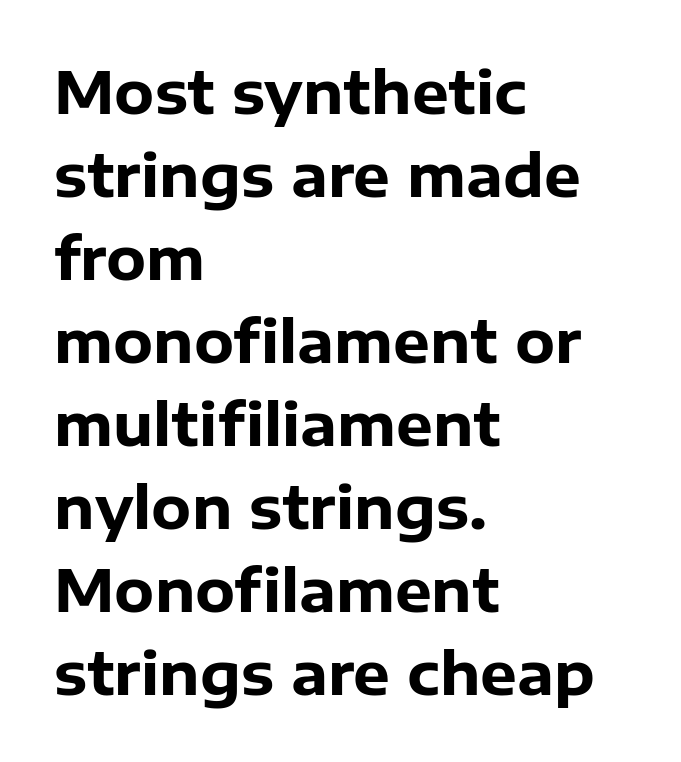
{"serif": "no", "italic": "no", "bold": "yes", "weight": "heavy", "width": "normal", "stroke_contrast": "low", "x_height": "medium", "monospaced": "no", "underline": "no", "align": "left", "line_spacing": "normal", "line_spacing_ratio": 1.43, "letter_spacing": "normal", "letter_spacing_em": 0.0, "glyph_px": 58}
